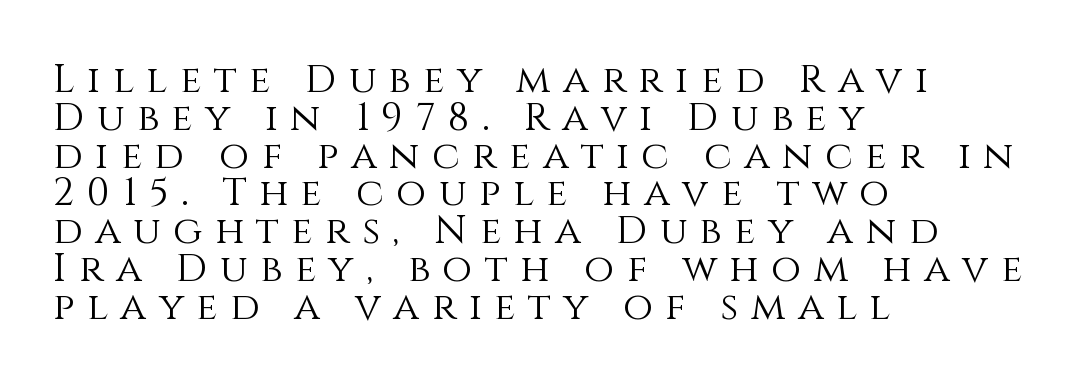
{"italic": "no", "bold": "no", "weight": "light", "width": "normal", "stroke_contrast": "medium", "x_height": "large", "monospaced": "no", "underline": "no", "align": "left", "line_spacing": "tight", "line_spacing_ratio": 0.97, "letter_spacing": "wide", "letter_spacing_em": 0.32, "glyph_px": 39}
